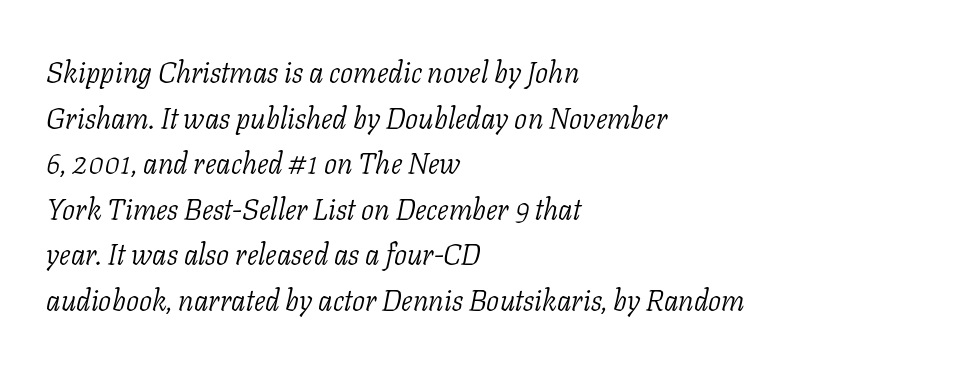
The font sits on the lighter half of the weight spectrum, regular included. Horizontal alignment here is leftward, the default for most running prose. When letters slant like this, we call the style italic. The glyphs in this specimen are seriffed.
